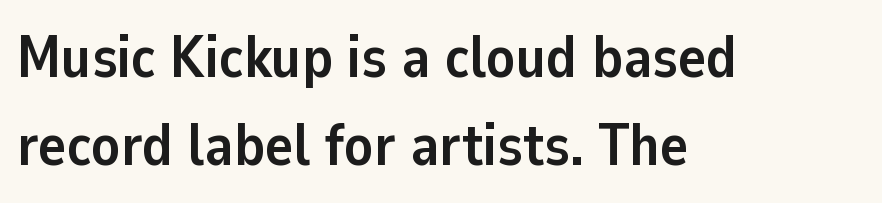
{"serif": "no", "italic": "no", "bold": "yes", "weight": "semibold", "width": "normal", "stroke_contrast": "low", "x_height": "medium", "monospaced": "no", "underline": "no", "align": "left", "line_spacing": "normal", "line_spacing_ratio": 1.49, "letter_spacing": "normal", "letter_spacing_em": 0.0, "glyph_px": 59}
